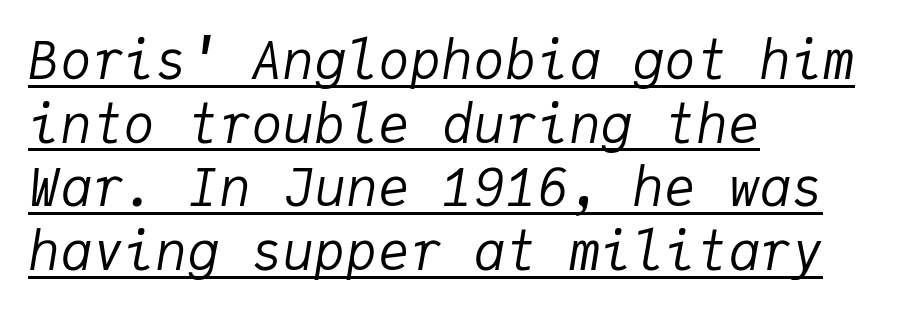
Q: Is the text bold? A: No.
Q: Is the text italic (slanted)? A: Yes, it leans right by about 9 degrees.
Q: Is the text underlined? A: Yes.
Q: How is the paragraph aligned? A: Left-aligned.
Q: Is the spacing between letters normal or unusually wide? A: Normal.
Q: Width (condensed, normal, or wide)? A: Normal.
Q: Stroke contrast? A: Low.
Q: x-height? A: Medium.
Q: Monospaced? A: Yes.
